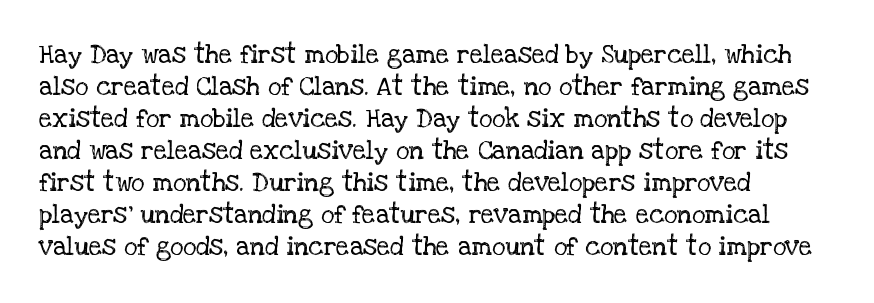
The image shows 26 px text type, upright; set left-aligned, line spacing 1.23x, normal letter spacing, not underlined.
